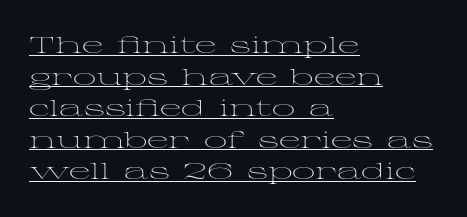
The image shows 23 px text type, upright; set left-aligned, normal line spacing (1.37x), normal letter spacing, underlined.
